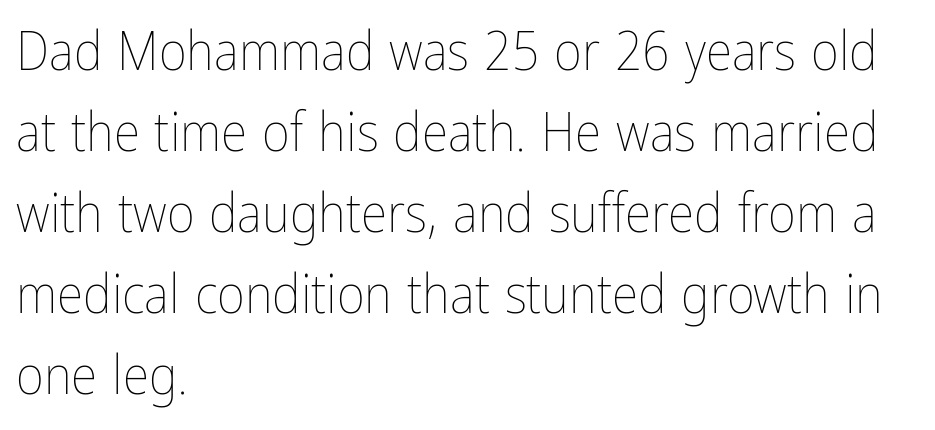
{"italic": "no", "bold": "no", "weight": "thin", "width": "condensed", "stroke_contrast": "low", "x_height": "medium", "monospaced": "no", "underline": "no", "align": "left", "line_spacing": "normal", "line_spacing_ratio": 1.5, "letter_spacing": "normal", "letter_spacing_em": 0.0, "glyph_px": 54}
